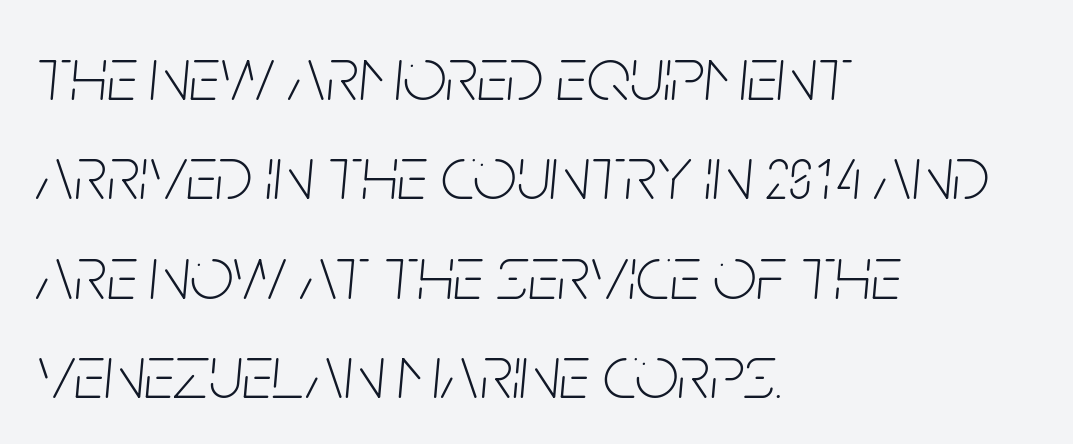
The typesetter chose a ragged-right arrangement here. These lines were composed using italics. Only glyphs here, with clear space below each row. Stems here are at most as thick as an everyday book face.
